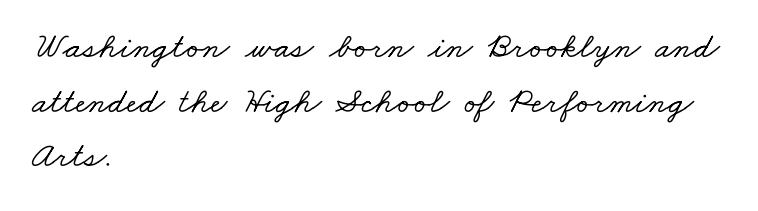
Q: Is the typeface a serif or a sans-serif typeface? A: Serif.
Q: Is the text underlined? A: No.
Q: How is the paragraph aligned? A: Left-aligned.
Q: Is the spacing between letters normal or unusually wide? A: Normal.
Q: Is the spacing between lines tight, normal or loose? A: Normal.
Q: Width (condensed, normal, or wide)? A: Wide.
Q: Stroke contrast? A: Low.
Q: x-height? A: Small.
Q: Monospaced? A: No.
